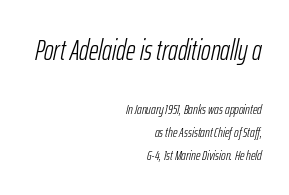
Each stroke keeps to a modest, everyday thickness or less. A student would notice the top passage is typeset larger than what follows. Here the designer chose a conventional face with non-uniform glyph widths. Look at the tracking — it's just the regular setting, nothing added. Line ends are locked; line starts wander.
